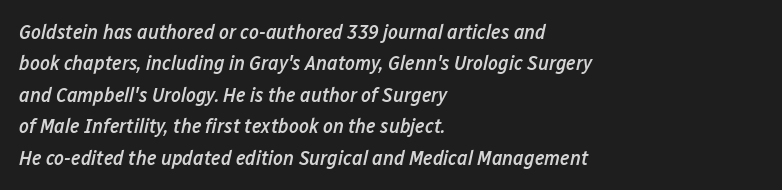
{"italic": "yes", "lean": "right", "slant_degrees": 12, "bold": "semi", "underline": "no", "align": "left", "line_spacing": "normal", "line_spacing_ratio": 1.5, "letter_spacing": "normal", "letter_spacing_em": 0.0, "glyph_px": 21}
